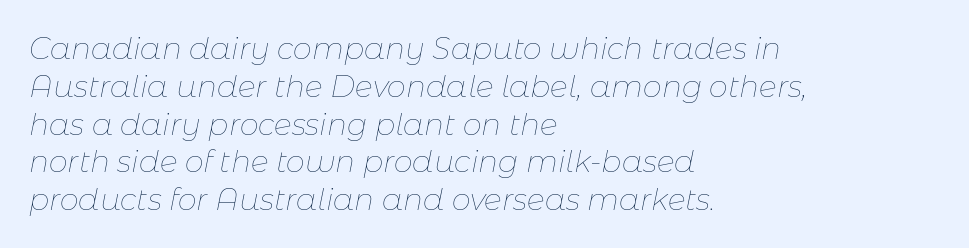
Note the varied advance widths — an 'i' is clearly narrower than an 'm'. The rendering applies a slant to the glyphs. A bare baseline throughout the passage. Stroke thickness stays within the range of a standard reading face or lighter. A classic flush-left, rag-right setting is used for this passage.
